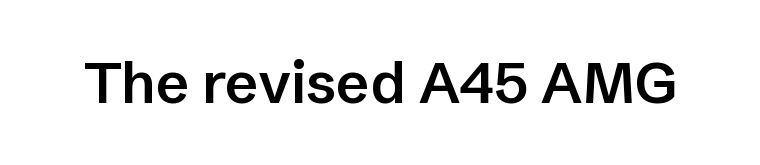
The image shows 57 px semibold sans-serif type, upright; set normal letter spacing, not underlined; low stroke contrast and a medium x-height.
